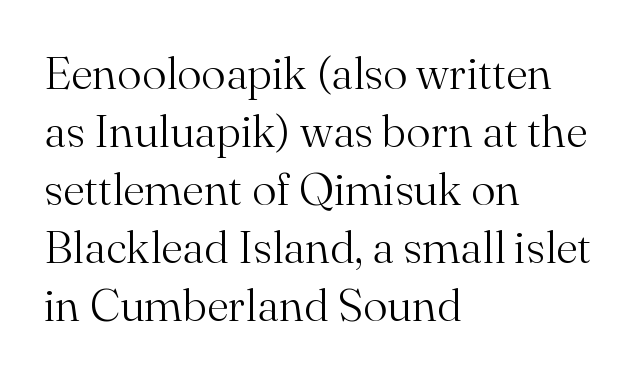
The image shows 46 px light serif type, upright; set left-aligned, normal line spacing (1.26x), normal letter spacing, not underlined; medium stroke contrast and a small x-height.
